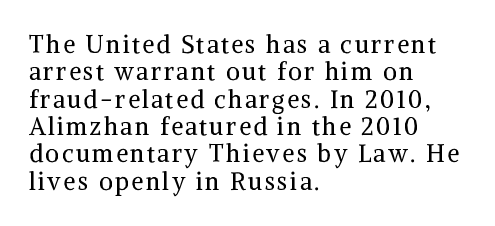
In terms of posture, this sample is upright. Honestly, the rows look squashed on top of each other. Is this a heavy cut? Hardly; it is regular or lighter. Descenders hang freely into open space. The text block is weighted toward the left margin, trailing off unevenly rightward.
